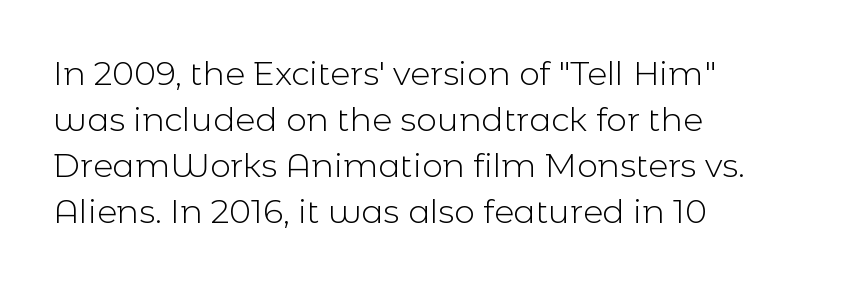
{"serif": "no", "italic": "no", "bold": "no", "weight": "light", "width": "normal", "x_height": "medium", "monospaced": "no", "underline": "no", "align": "left", "line_spacing": "normal", "line_spacing_ratio": 1.39, "letter_spacing": "normal", "letter_spacing_em": 0.0, "glyph_px": 33}
